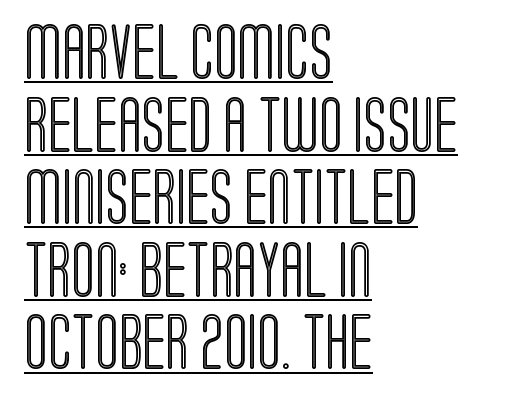
Students, observe the line beneath the letters — that is underlining. Think of a printed novel: that variable character pitch is what you see here. Interline gaps are of average width in this sample. Notice how the stems are strictly vertical — no italics here. This rendering leaves character spacing at its baseline value.
